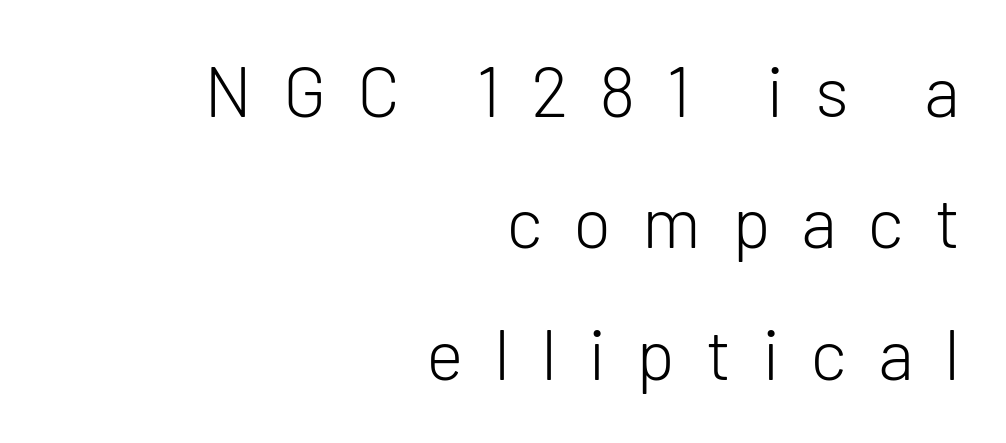
Q: Is the text bold? A: No.
Q: Is the text italic (slanted)? A: No, it is upright.
Q: Is the typeface a serif or a sans-serif typeface? A: Sans-serif.
Q: Is the text underlined? A: No.
Q: How is the paragraph aligned? A: Right-aligned.
Q: Is the spacing between letters normal or unusually wide? A: Unusually wide.
Q: Width (condensed, normal, or wide)? A: Normal.
Q: Stroke contrast? A: Low.
Q: x-height? A: Medium.
Q: Monospaced? A: No.
